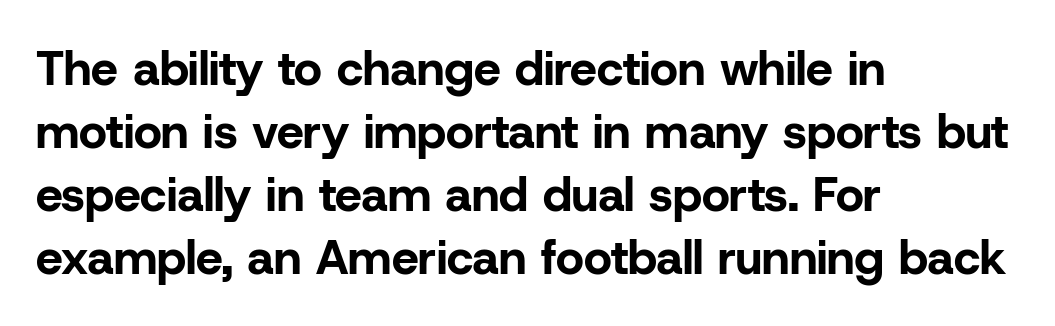
Glance below the letters and you will spot only blank space. Is the block centered? No — it sits flush against the left margin. Short note: letters normally spaced. Each letter keeps its own natural width here, so spacing adapts to shape.
